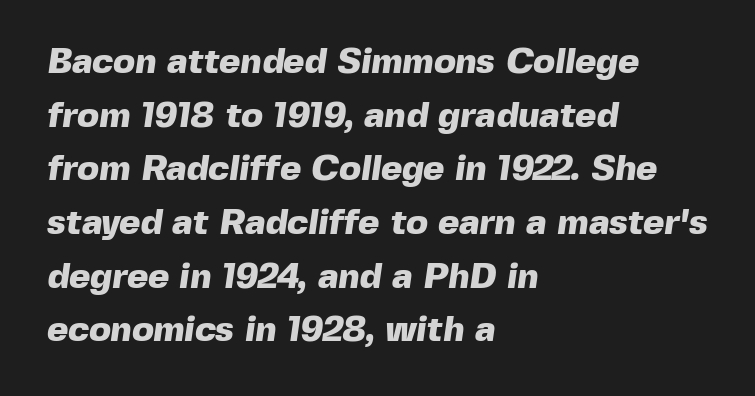
Q: Is the text bold? A: Yes.
Q: Is the typeface a serif or a sans-serif typeface? A: Sans-serif.
Q: Is the text underlined? A: No.
Q: How is the paragraph aligned? A: Left-aligned.
Q: Is the spacing between letters normal or unusually wide? A: Normal.
Q: Is the spacing between lines tight, normal or loose? A: Normal.
Q: Width (condensed, normal, or wide)? A: Normal.
Q: x-height? A: Medium.
Q: Monospaced? A: No.
